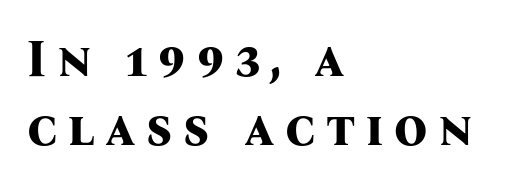
Whoever set this chose a conventional vertical rhythm. Do the letters lean? They stand straight. The passage is arranged the way most books set body copy — flush left. Do the characters align in a grid? No, the font is proportional. Descenders are the only things crossing below the line. Font category for this specimen: serif.
